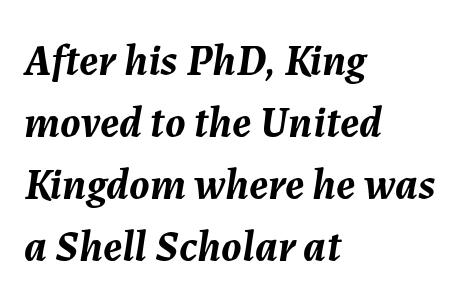
The image shows 44 px semibold type, italic (leaning right); set left-aligned, normal line spacing (1.41x), normal letter spacing, not underlined; medium stroke contrast and a medium x-height.
